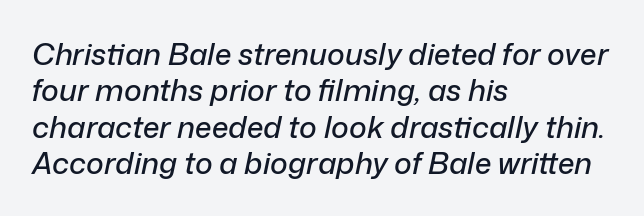
The passage shown is not underscored anywhere. The letters advance in unequal steps, a hallmark of proportional type. The tracking reads as untouched default to a designer's eye. Each line starts at the same left margin while the right side varies. This sample uses an oblique cut, with every glyph tilted off the vertical.
